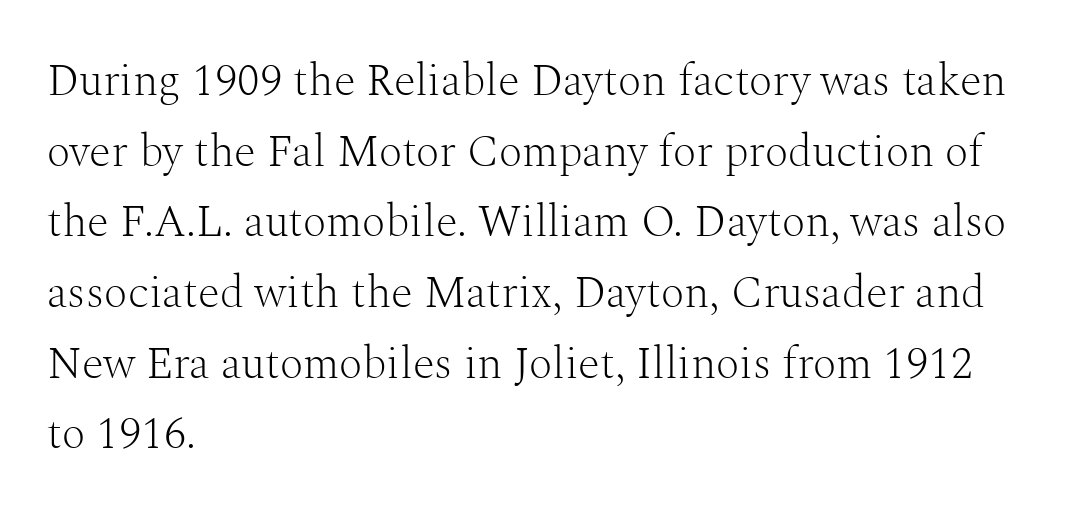
{"serif": "yes", "italic": "no", "bold": "no", "weight": "light", "width": "normal", "stroke_contrast": "medium", "x_height": "medium", "monospaced": "no", "underline": "no", "align": "left", "line_spacing": "normal", "line_spacing_ratio": 1.57, "letter_spacing": "normal", "letter_spacing_em": 0.0, "glyph_px": 45}
